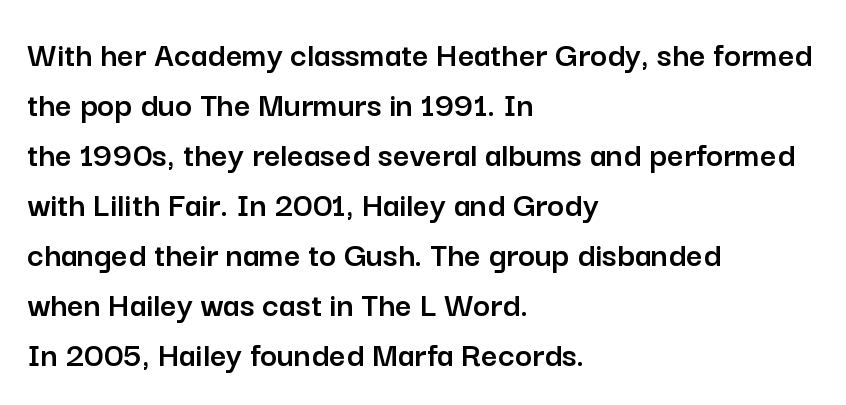
{"serif": "no", "italic": "no", "width": "normal", "stroke_contrast": "low", "x_height": "medium", "monospaced": "no", "underline": "no", "align": "left", "line_spacing": "normal", "line_spacing_ratio": 1.39, "letter_spacing": "normal", "letter_spacing_em": 0.0, "glyph_px": 36}
